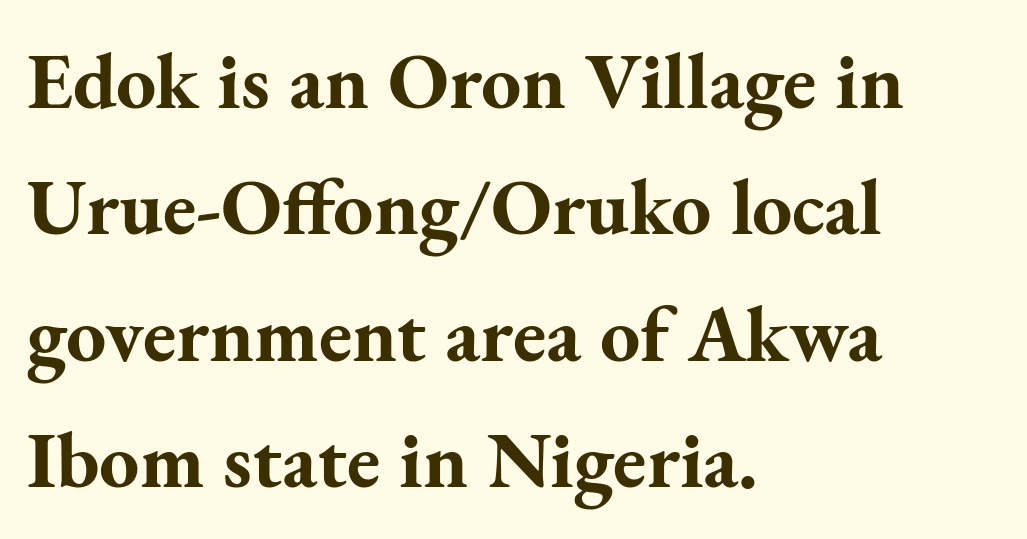
The image shows 80 px bold serif type, upright; set left-aligned, normal line spacing (1.58x), normal letter spacing, not underlined; medium stroke contrast and a small x-height.
